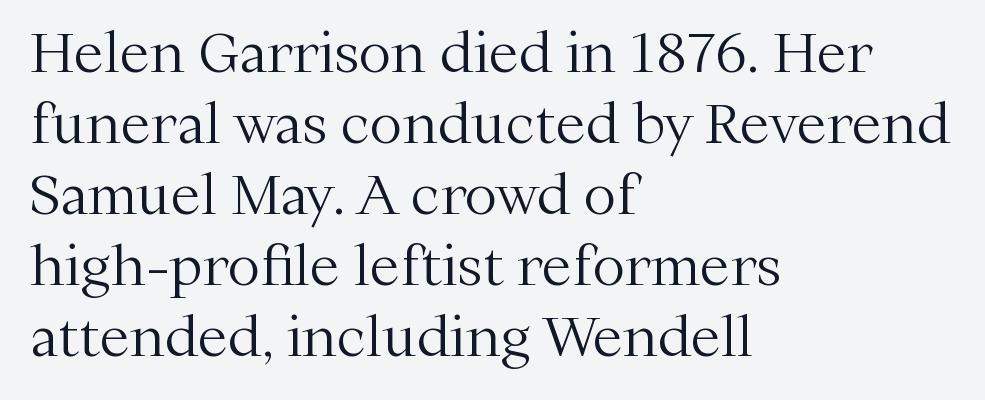
{"serif": "yes", "italic": "no", "bold": "no", "weight": "light", "width": "normal", "stroke_contrast": "medium", "x_height": "medium", "monospaced": "no", "underline": "no", "align": "left", "line_spacing": "normal", "line_spacing_ratio": 1.29, "letter_spacing": "normal", "letter_spacing_em": 0.0, "glyph_px": 55}
